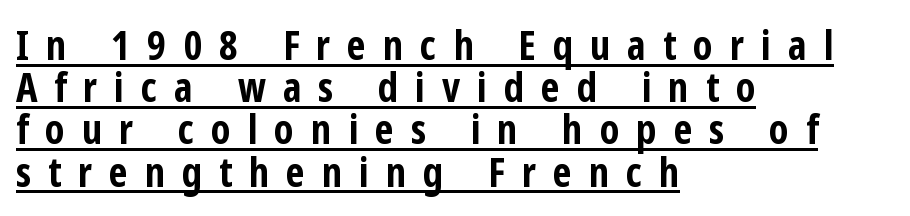
Q: Is the text bold? A: Yes.
Q: Is the text italic (slanted)? A: No, it is upright.
Q: Is the typeface a serif or a sans-serif typeface? A: Sans-serif.
Q: Is the text underlined? A: Yes.
Q: How is the paragraph aligned? A: Left-aligned.
Q: Is the spacing between letters normal or unusually wide? A: Unusually wide.
Q: Is the spacing between lines tight, normal or loose? A: Tight.
Q: Width (condensed, normal, or wide)? A: Condensed.
Q: Stroke contrast? A: Low.
Q: x-height? A: Medium.
Q: Monospaced? A: No.
